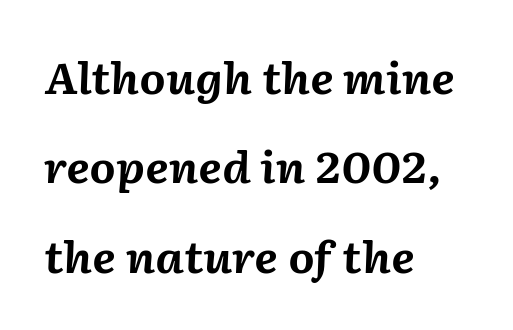
The image shows 42 px bold type, italic (leaning right); set left-aligned, loose line spacing (2.13x), normal letter spacing, not underlined; medium stroke contrast and a medium x-height.
